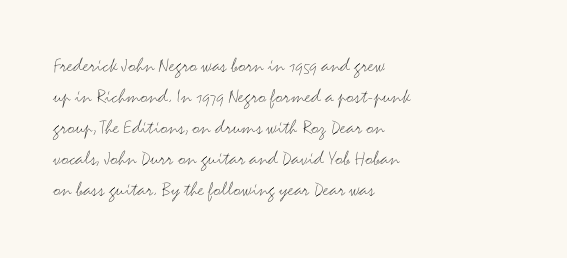
The image shows 21 px text type; set left-aligned, normal line spacing (1.48x), normal letter spacing, not underlined.
